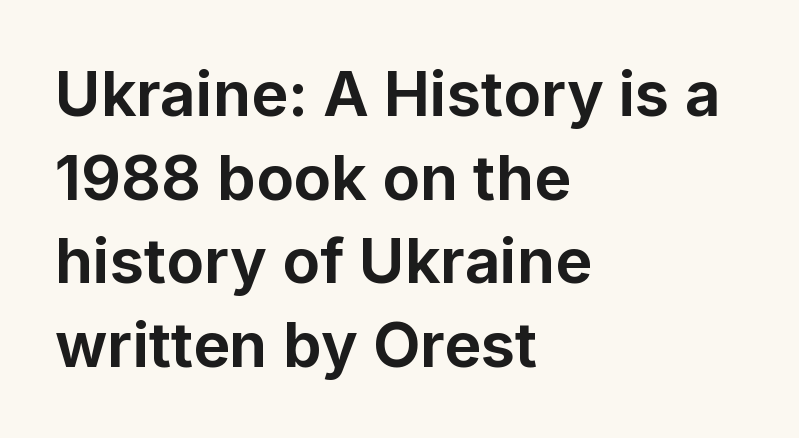
{"serif": "no", "italic": "no", "bold": "yes", "weight": "bold", "width": "normal", "stroke_contrast": "low", "x_height": "medium", "monospaced": "no", "underline": "no", "align": "left", "line_spacing": "normal", "line_spacing_ratio": 1.35, "letter_spacing": "normal", "letter_spacing_em": 0.0, "glyph_px": 62}
